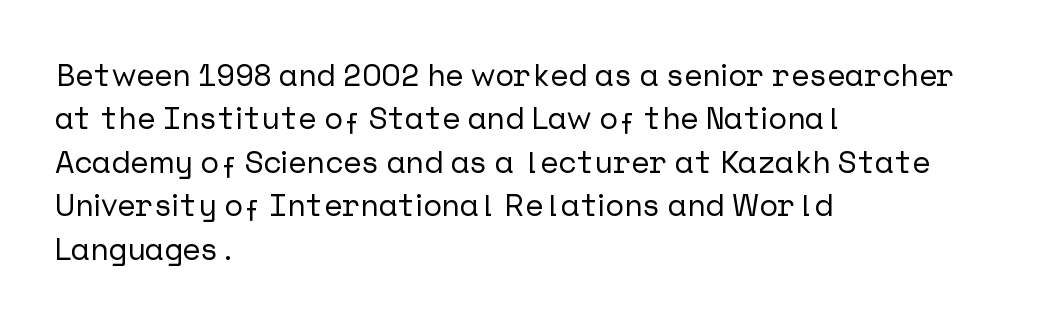
Q: Is the text italic (slanted)? A: No, it is upright.
Q: Is the typeface a serif or a sans-serif typeface? A: Sans-serif.
Q: Is the text underlined? A: No.
Q: How is the paragraph aligned? A: Left-aligned.
Q: Is the spacing between letters normal or unusually wide? A: Normal.
Q: Is the spacing between lines tight, normal or loose? A: Normal.
Q: Width (condensed, normal, or wide)? A: Normal.
Q: Stroke contrast? A: Low.
Q: x-height? A: Medium.
